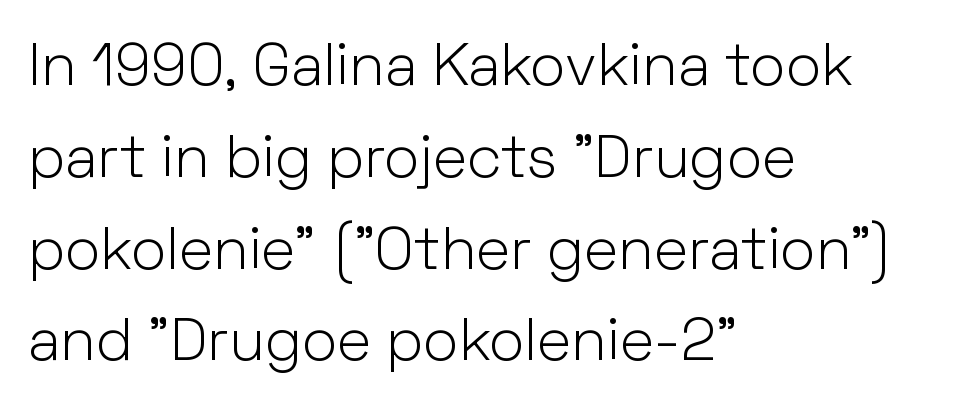
The image shows 60 px light sans-serif type, upright; set left-aligned, normal line spacing (1.53x), normal letter spacing, not underlined; low stroke contrast and a medium x-height.
